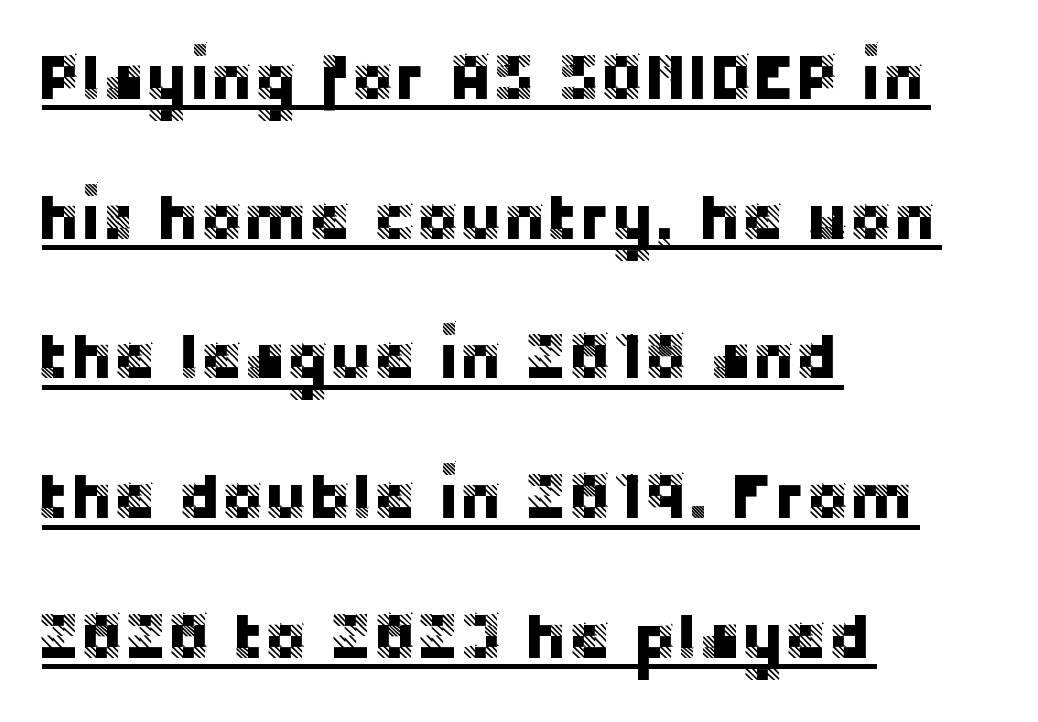
A sans-serif font was chosen for this passage. The specimen reads as upright at a glance. Notice how a bar underscores the lettering throughout. This rendering uses left alignment, leaving the right contour irregular.
